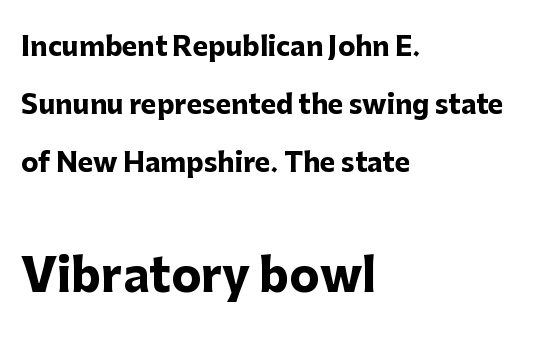
Line beginnings align vertically; line endings do not. The vertical gap from one line to the next is large. Is the type bold? Yes — the strokes are clearly thick and heavy. Proportional: the letters do not fall into vertical columns. The typeface chosen for these lines omits serifs. The space directly below the letters is spotless.
